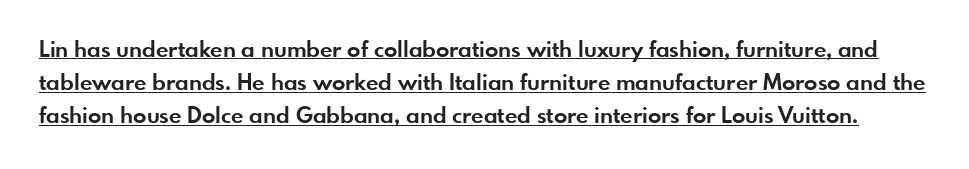
Line spacing here is normal. This rendering features underlined lettering. Heavy-handed strokes throughout: this text is bold. The lettering stays uniformly vertical, giving the passage a roman look. This rendering leaves character spacing at its baseline value.
